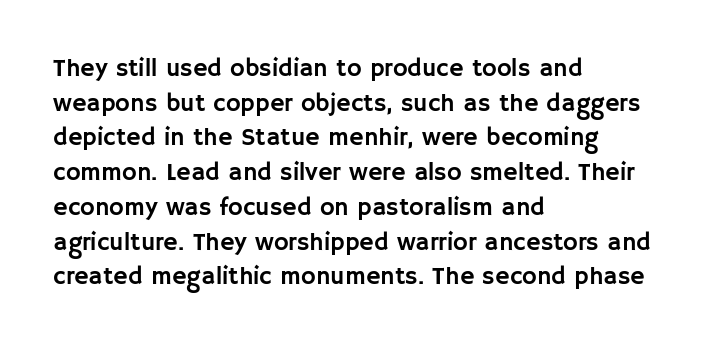
{"italic": "no", "underline": "no", "align": "left", "line_spacing": "normal", "line_spacing_ratio": 1.39, "letter_spacing": "normal", "letter_spacing_em": 0.0, "glyph_px": 25}
